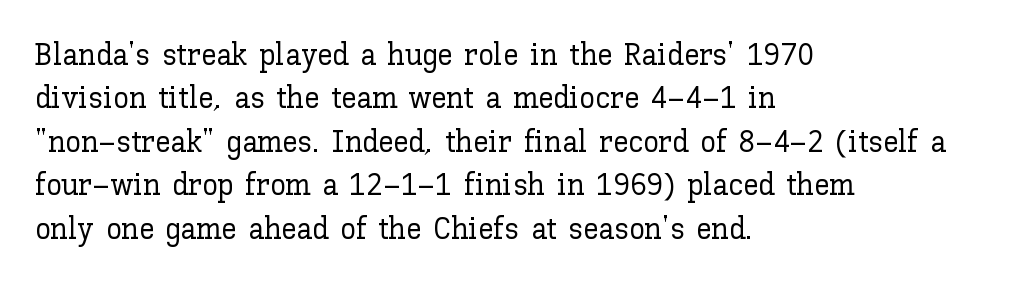
Q: Is the text italic (slanted)? A: No, it is upright.
Q: Is the text underlined? A: No.
Q: How is the paragraph aligned? A: Left-aligned.
Q: Is the spacing between letters normal or unusually wide? A: Normal.
Q: Is the spacing between lines tight, normal or loose? A: Normal.
Q: Width (condensed, normal, or wide)? A: Normal.
Q: Stroke contrast? A: Low.
Q: x-height? A: Medium.
Q: Monospaced? A: No.
